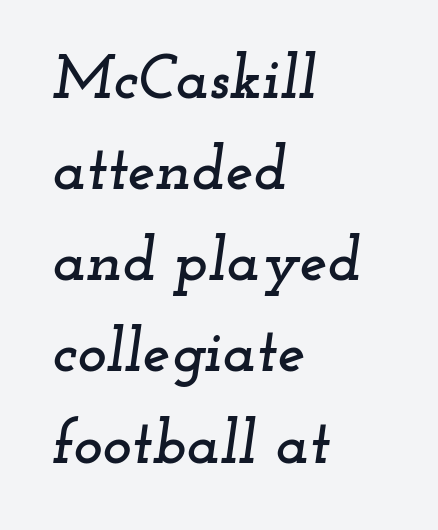
The image shows 62 px wide serif type, italic (leaning right); set left-aligned, normal line spacing (1.47x), normal letter spacing, not underlined; low stroke contrast and a small x-height.
